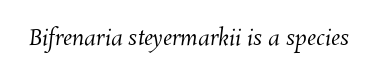
{"bold": "no", "underline": "no", "letter_spacing": "normal", "letter_spacing_em": 0.0, "glyph_px": 22}
